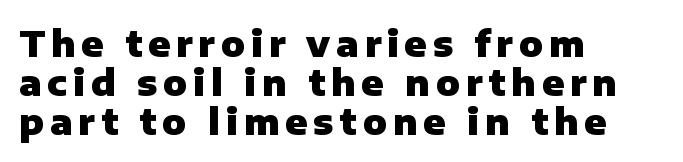
Q: Is the text bold? A: Yes.
Q: Is the text italic (slanted)? A: No, it is upright.
Q: Is the typeface a serif or a sans-serif typeface? A: Sans-serif.
Q: Is the text underlined? A: No.
Q: How is the paragraph aligned? A: Left-aligned.
Q: Is the spacing between lines tight, normal or loose? A: Tight.
Q: Width (condensed, normal, or wide)? A: Normal.
Q: Stroke contrast? A: Low.
Q: x-height? A: Medium.
Q: Monospaced? A: No.
